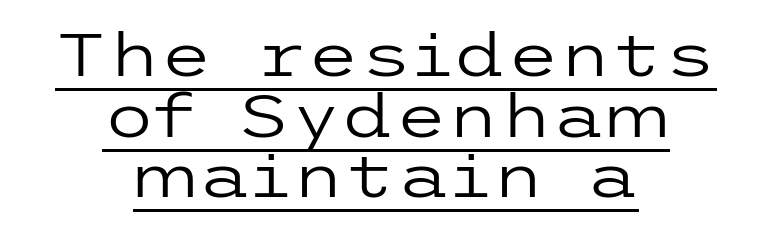
The image shows 60 px regular-weight, wide sans-serif type, upright; set centered, tight line spacing (1.01x), normal letter spacing, underlined; low stroke contrast and a medium x-height.
